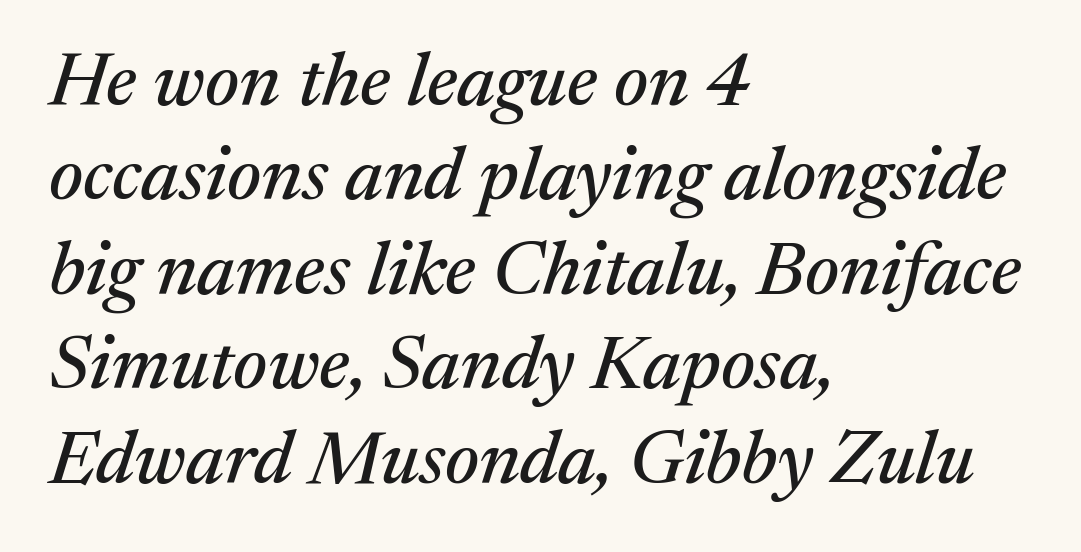
{"serif": "yes", "italic": "yes", "lean": "right", "slant_degrees": 17, "width": "normal", "stroke_contrast": "medium", "x_height": "medium", "monospaced": "no", "underline": "no", "align": "left", "line_spacing": "normal", "line_spacing_ratio": 1.26, "letter_spacing": "normal", "letter_spacing_em": 0.0, "glyph_px": 75}
